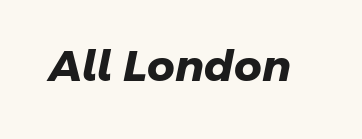
These lines keep a tight, regular rhythm from letter to letter. Decoration check: the copy has no underline. Nope, no serifs anywhere on these letters. Pretty heavy lettering here — definitely bold.
